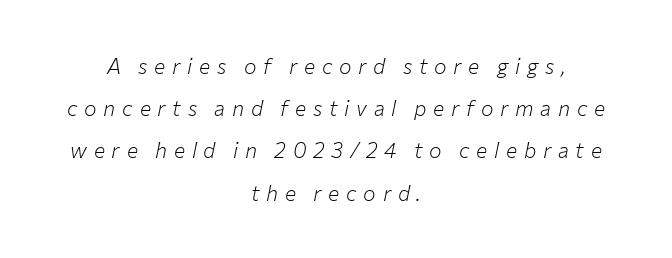
The image shows 21 px text type, italic (leaning right); set centered, loose line spacing (2.01x), unusually wide letter spacing (+0.32 em), not underlined.
